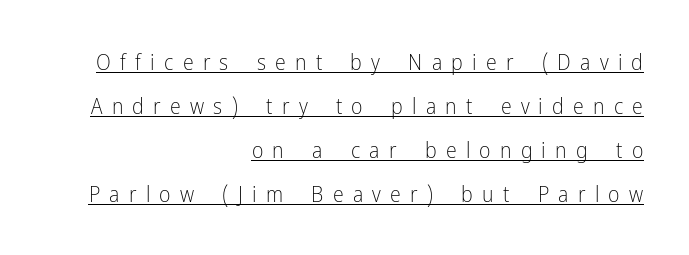
Loose tracking; the words dissolve into strings of separated letters. These lines stand farther apart than default settings would place them. Descenders here cross a horizontal rule under the line. One-word summary of the alignment: right. Characters remain perfectly vertical along every line. Vertical stems look standard width or narrower in stroke.
